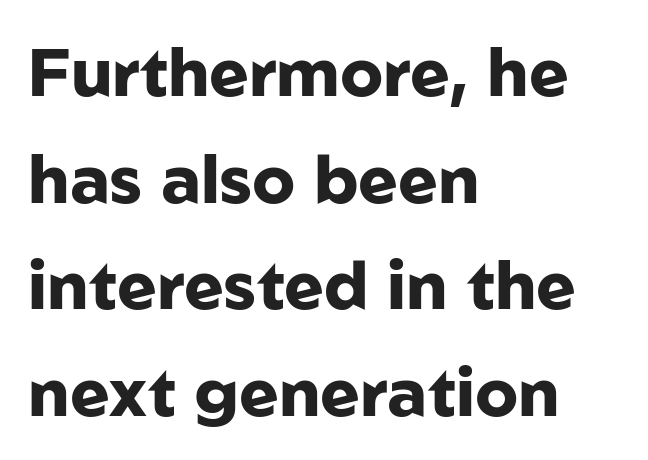
The image shows 67 px heavy sans-serif type, upright; set left-aligned, normal line spacing (1.59x), normal letter spacing, not underlined; low stroke contrast and a medium x-height.
